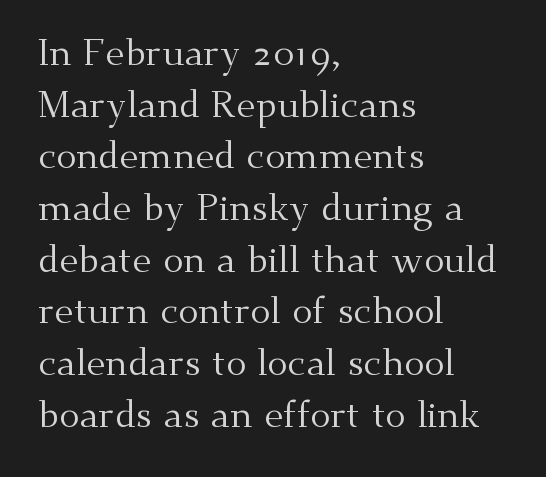
The image shows 38 px regular-weight serif type, upright; set left-aligned, normal line spacing (1.36x), normal letter spacing, not underlined; medium stroke contrast and a small x-height.
